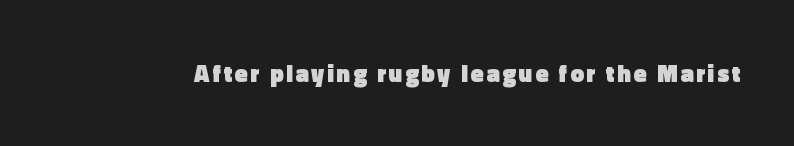
I'd describe the lettering as bold — thick and assertive. Quick note: underline off. It's the straight-up-and-down kind of type.
